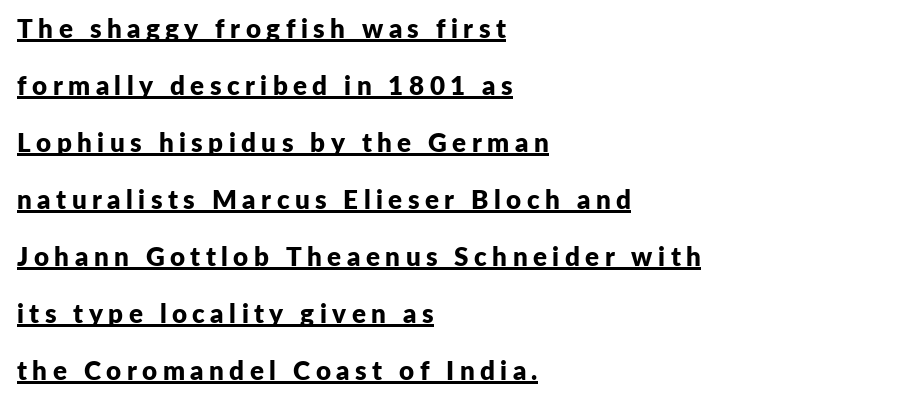
Q: Is the text bold? A: Yes.
Q: Is the text italic (slanted)? A: No, it is upright.
Q: Is the text underlined? A: Yes.
Q: How is the paragraph aligned? A: Left-aligned.
Q: Is the spacing between letters normal or unusually wide? A: Unusually wide.
Q: Is the spacing between lines tight, normal or loose? A: Loose.
